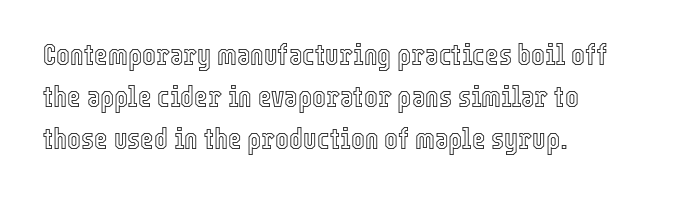
The image shows 29 px condensed type, upright; set left-aligned, normal line spacing (1.45x), normal letter spacing, not underlined; a medium x-height.
